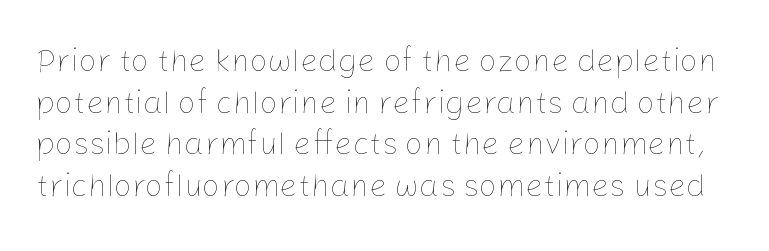
{"italic": "no", "bold": "no", "weight": "thin", "width": "normal", "stroke_contrast": "low", "x_height": "medium", "monospaced": "no", "underline": "no", "line_spacing": "normal", "line_spacing_ratio": 1.3, "letter_spacing": "normal", "letter_spacing_em": 0.0, "glyph_px": 32}
